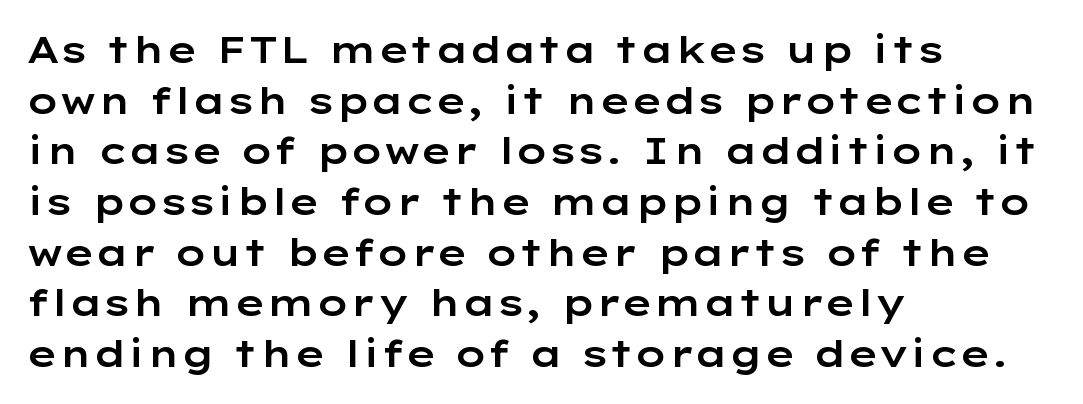
{"serif": "no", "italic": "no", "width": "wide", "stroke_contrast": "low", "x_height": "medium", "monospaced": "no", "underline": "no", "align": "left", "line_spacing": "normal", "line_spacing_ratio": 1.37, "letter_spacing": "normal", "letter_spacing_em": 0.0, "glyph_px": 37}
